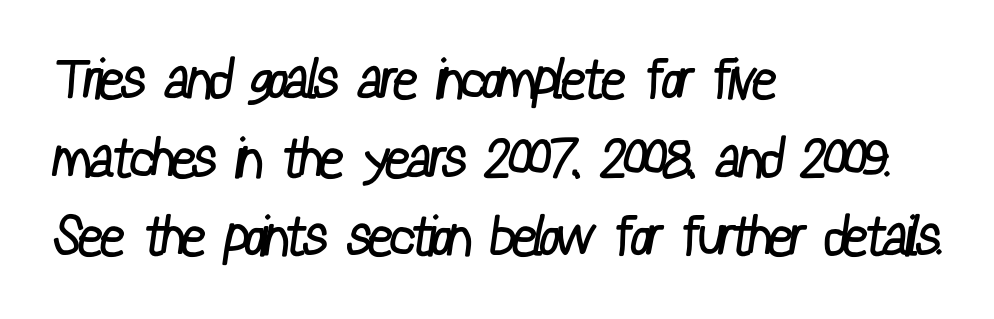
The image shows 55 px regular-weight, condensed sans-serif type; set left-aligned, normal line spacing (1.43x), normal letter spacing, not underlined; low stroke contrast and a medium x-height.
